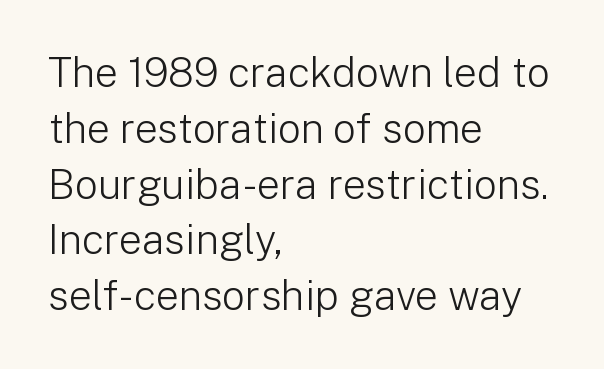
Q: Is the text bold? A: No.
Q: Is the text italic (slanted)? A: No, it is upright.
Q: Is the typeface a serif or a sans-serif typeface? A: Sans-serif.
Q: Is the text underlined? A: No.
Q: How is the paragraph aligned? A: Left-aligned.
Q: Is the spacing between letters normal or unusually wide? A: Normal.
Q: Is the spacing between lines tight, normal or loose? A: Normal.
Q: Width (condensed, normal, or wide)? A: Normal.
Q: Stroke contrast? A: Low.
Q: x-height? A: Medium.
Q: Monospaced? A: No.
